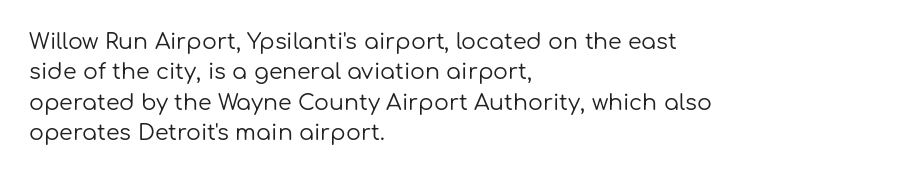
A quiet, ordinary-to-light weight characterises the typeface. The text block is weighted toward the left margin, trailing off unevenly rightward. This rendering leaves character spacing at its baseline value. Characters remain perfectly vertical along every line. The strip under each line holds only bare page.
